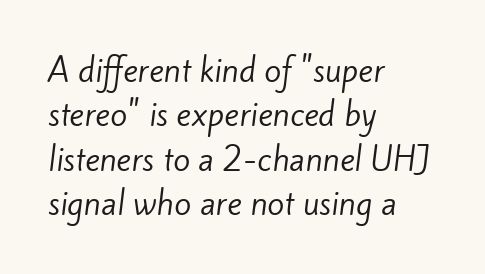
Q: Is the text bold? A: No.
Q: Is the typeface a serif or a sans-serif typeface? A: Sans-serif.
Q: Is the text underlined? A: No.
Q: How is the paragraph aligned? A: Left-aligned.
Q: Is the spacing between letters normal or unusually wide? A: Normal.
Q: Is the spacing between lines tight, normal or loose? A: Normal.
Q: Width (condensed, normal, or wide)? A: Normal.
Q: Stroke contrast? A: Low.
Q: x-height? A: Small.
Q: Monospaced? A: No.
